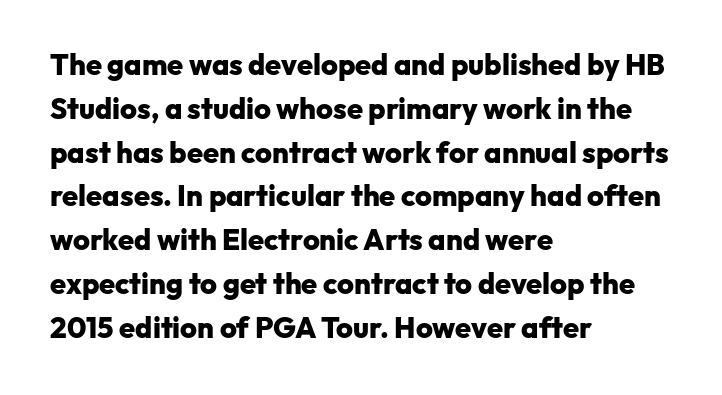
The image shows 29 px heavy sans-serif type, upright; set left-aligned, normal line spacing (1.51x), normal letter spacing, not underlined; low stroke contrast and a medium x-height.
